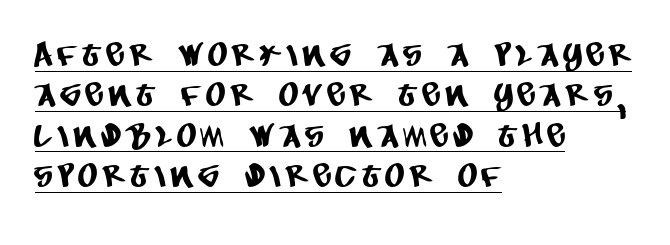
Q: Is the typeface a serif or a sans-serif typeface? A: Sans-serif.
Q: Is the text underlined? A: Yes.
Q: How is the paragraph aligned? A: Left-aligned.
Q: Width (condensed, normal, or wide)? A: Condensed.
Q: Stroke contrast? A: Low.
Q: x-height? A: Large.
Q: Monospaced? A: No.
